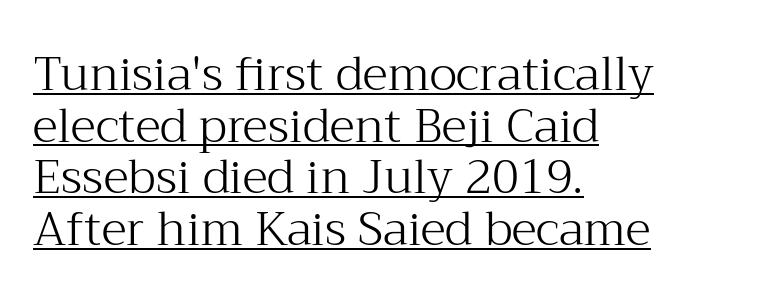
Type style note: has serifs. The typesetter has applied underlining to the passage shown. Style check: upright. You could not count columns in this text — the font is proportionally spaced. The characters are drawn with everyday or finer stroke widths. Each word holds together tightly as a unit, with standard inter-letter gaps.
